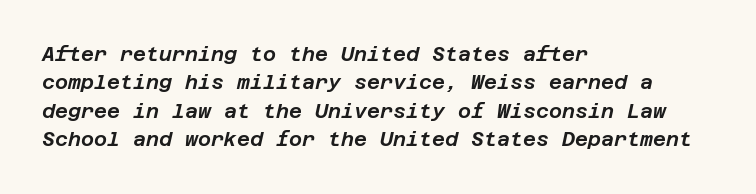
Q: Is the text italic (slanted)? A: Yes, it leans right by about 12 degrees.
Q: Is the text underlined? A: No.
Q: How is the paragraph aligned? A: Left-aligned.
Q: Is the spacing between letters normal or unusually wide? A: Normal.
Q: Is the spacing between lines tight, normal or loose? A: Normal.
